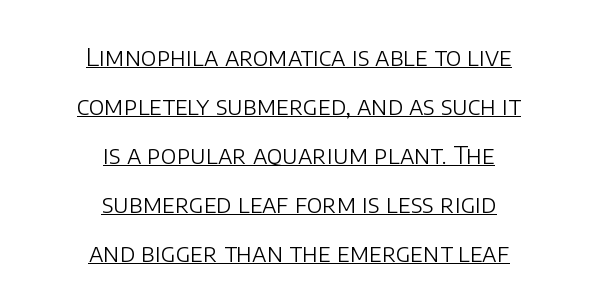
The image shows 25 px text type, upright; set centered, loose line spacing (1.96x), normal letter spacing, underlined.
